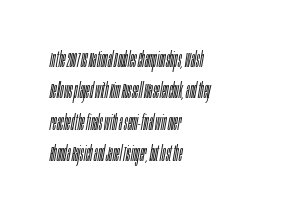
The image shows 21 px text type, italic (leaning right); set left-aligned, normal line spacing (1.5x), normal letter spacing, not underlined.
